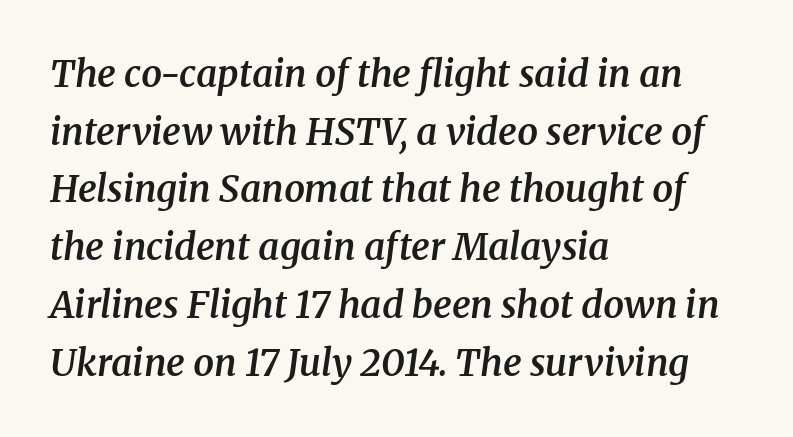
The image shows 37 px semibold serif type, italic (leaning right); set left-aligned, normal line spacing (1.56x), normal letter spacing, not underlined; medium stroke contrast and a medium x-height.
